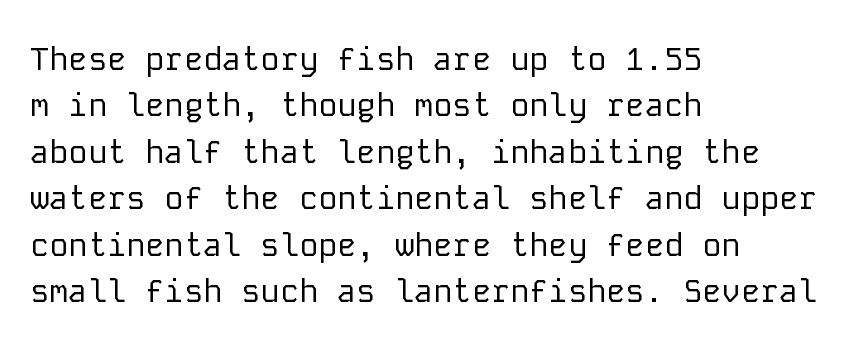
Q: Is the text bold? A: No.
Q: Is the text italic (slanted)? A: No, it is upright.
Q: Is the typeface a serif or a sans-serif typeface? A: Sans-serif.
Q: Is the text underlined? A: No.
Q: How is the paragraph aligned? A: Left-aligned.
Q: Is the spacing between letters normal or unusually wide? A: Normal.
Q: Is the spacing between lines tight, normal or loose? A: Normal.
Q: Width (condensed, normal, or wide)? A: Normal.
Q: Stroke contrast? A: Low.
Q: x-height? A: Medium.
Q: Monospaced? A: Yes.
